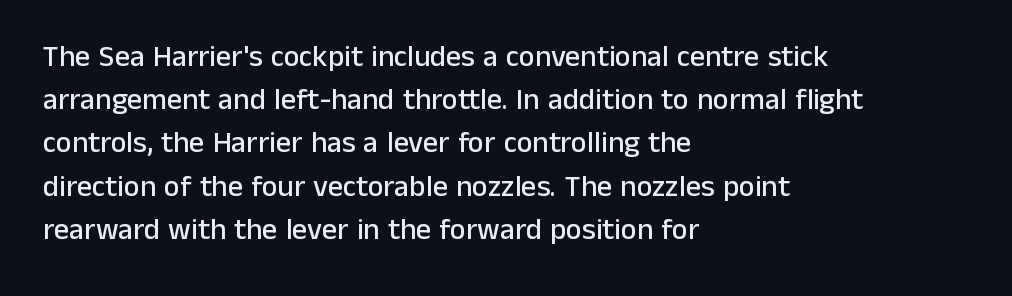
Q: Is the text italic (slanted)? A: No, it is upright.
Q: Is the typeface a serif or a sans-serif typeface? A: Sans-serif.
Q: Is the text underlined? A: No.
Q: How is the paragraph aligned? A: Left-aligned.
Q: Is the spacing between letters normal or unusually wide? A: Normal.
Q: Is the spacing between lines tight, normal or loose? A: Normal.
Q: Width (condensed, normal, or wide)? A: Normal.
Q: Stroke contrast? A: Low.
Q: x-height? A: Medium.
Q: Monospaced? A: No.
